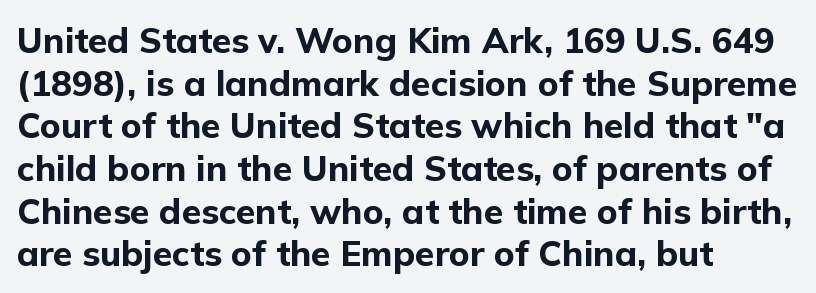
{"serif": "no", "italic": "no", "bold": "yes", "weight": "bold", "width": "normal", "stroke_contrast": "low", "x_height": "medium", "monospaced": "no", "underline": "no", "align": "left", "line_spacing_ratio": 1.22, "letter_spacing": "normal", "letter_spacing_em": 0.0, "glyph_px": 35}
